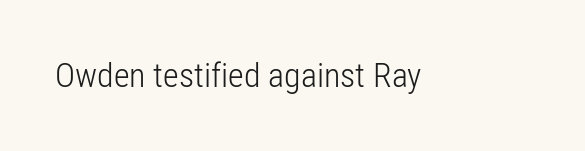
Tall strokes in this sample are plumb rather than angled. Observe the ordinary spacing: letters are neighbours, not strangers. The area under the type is left untouched. Nothing heavy about these letters — not bold at all.
